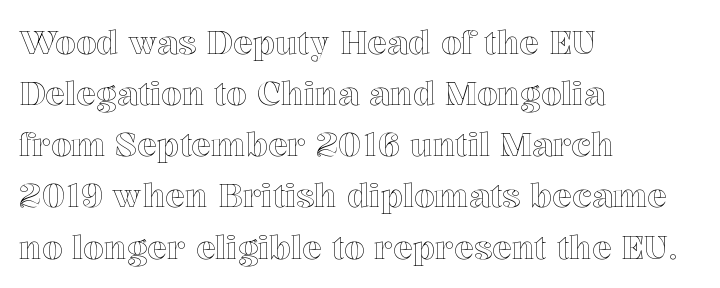
{"italic": "no", "width": "normal", "x_height": "medium", "monospaced": "no", "underline": "no", "align": "left", "line_spacing": "normal", "line_spacing_ratio": 1.55, "letter_spacing": "normal", "letter_spacing_em": 0.0, "glyph_px": 33}
